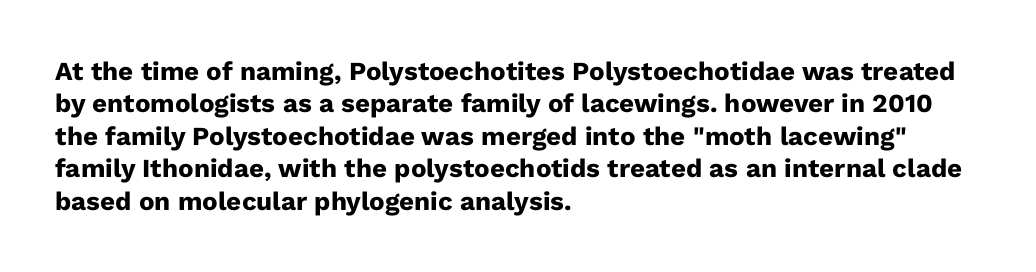
The image shows 26 px bold type, upright; set left-aligned, normal line spacing (1.25x), normal letter spacing, not underlined.
